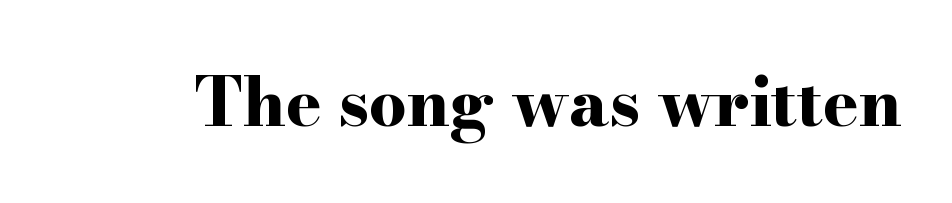
The image shows 67 px bold, wide serif type, upright; set normal letter spacing, not underlined; high stroke contrast and a small x-height.
